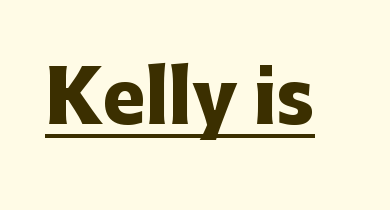
Q: Is the text bold? A: Yes.
Q: Is the text italic (slanted)? A: No, it is upright.
Q: Is the typeface a serif or a sans-serif typeface? A: Sans-serif.
Q: Is the text underlined? A: Yes.
Q: Is the spacing between letters normal or unusually wide? A: Normal.
Q: Width (condensed, normal, or wide)? A: Normal.
Q: Stroke contrast? A: Low.
Q: x-height? A: Medium.
Q: Monospaced? A: No.
